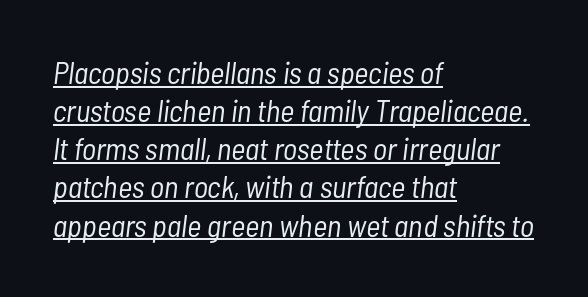
The image shows 31 px light, condensed type, italic (leaning right); set left-aligned, line spacing 1.23x, normal letter spacing, underlined; low stroke contrast and a medium x-height.
